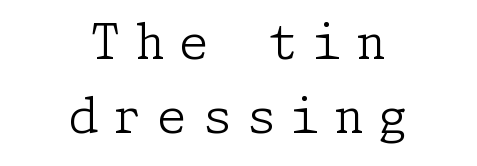
Q: Is the text bold? A: No.
Q: Is the text italic (slanted)? A: No, it is upright.
Q: Is the typeface a serif or a sans-serif typeface? A: Serif.
Q: Is the text underlined? A: No.
Q: How is the paragraph aligned? A: Centered.
Q: Is the spacing between letters normal or unusually wide? A: Unusually wide.
Q: Is the spacing between lines tight, normal or loose? A: Normal.
Q: Width (condensed, normal, or wide)? A: Normal.
Q: Stroke contrast? A: Low.
Q: x-height? A: Medium.
